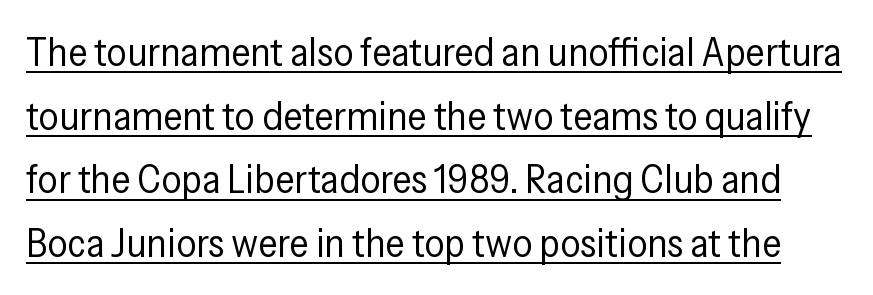
The image shows 40 px regular-weight, condensed sans-serif type, upright; set normal line spacing (1.59x), normal letter spacing, underlined; low stroke contrast and a medium x-height.
